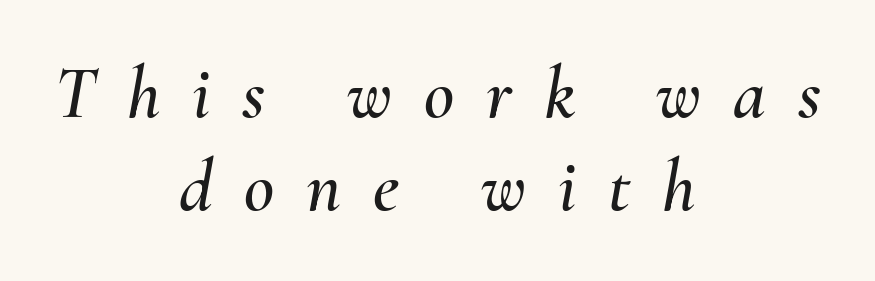
{"italic": "yes", "lean": "right", "slant_degrees": 10, "width": "normal", "stroke_contrast": "medium", "x_height": "small", "monospaced": "no", "underline": "no", "align": "center", "line_spacing": "normal", "line_spacing_ratio": 1.26, "letter_spacing": "wide", "letter_spacing_em": 0.43, "glyph_px": 74}
